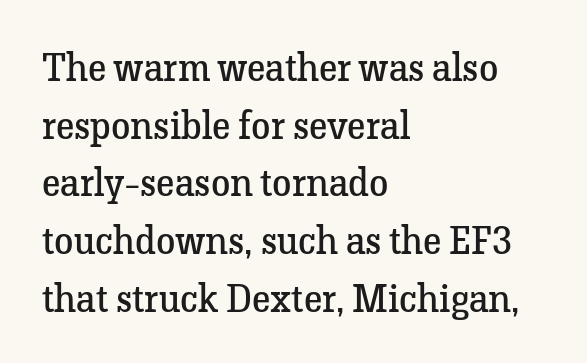
This sample has the flowing, uneven cadence of proportional lettering. Short note: letters normally spaced. How would I describe the line gaps? Plain and ordinary. Quick note: underline off. What kind of face is this? One with serifs. Left-aligned paragraph, ragged on the right.
